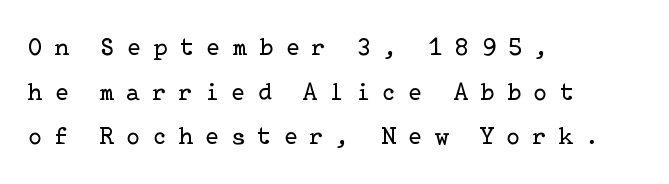
Q: Is the text bold? A: No.
Q: Is the text italic (slanted)? A: No, it is upright.
Q: Is the text underlined? A: No.
Q: How is the paragraph aligned? A: Left-aligned.
Q: Is the spacing between letters normal or unusually wide? A: Unusually wide.
